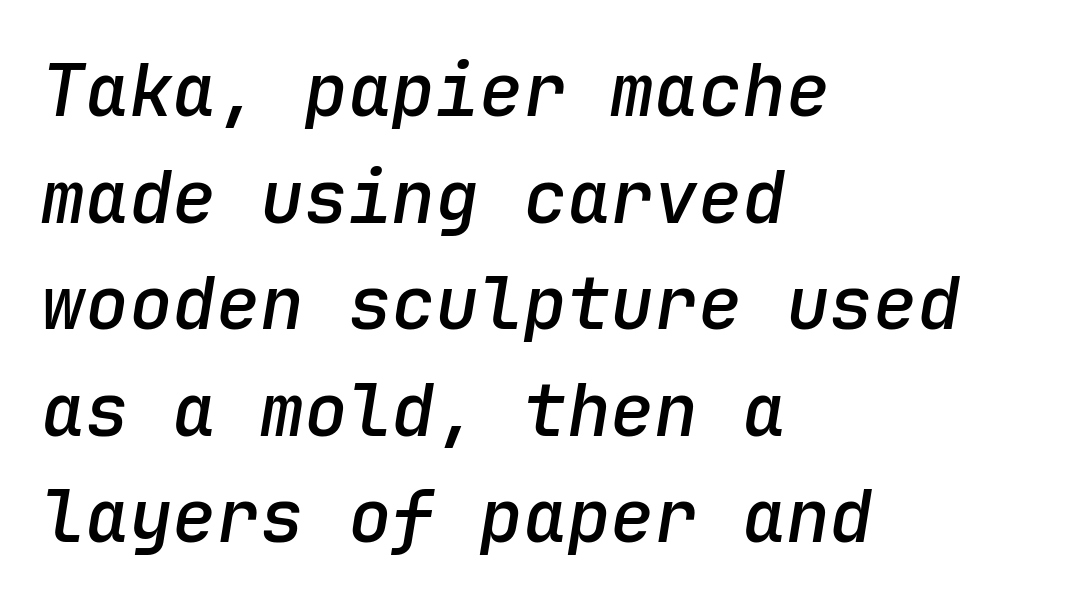
The image shows 73 px semibold type, italic (leaning right), monospaced; set left-aligned, normal line spacing (1.46x), normal letter spacing, not underlined; low stroke contrast and a medium x-height.
